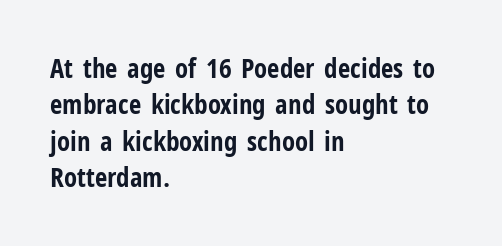
The image shows 27 px bold type, upright; set left-aligned, normal line spacing (1.35x), normal letter spacing, not underlined.
